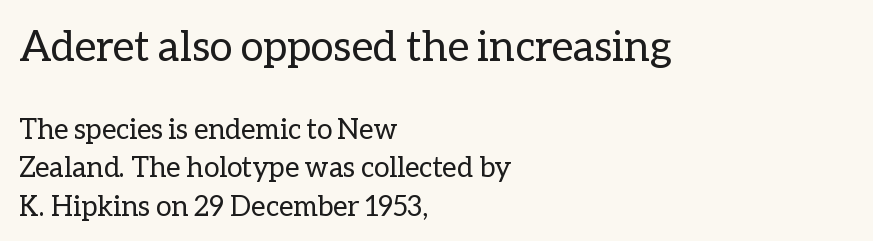
Q: Is the text bold? A: No.
Q: Is the text italic (slanted)? A: No, it is upright.
Q: Is the text underlined? A: No.
Q: How is the paragraph aligned? A: Left-aligned.
Q: Is the spacing between letters normal or unusually wide? A: Normal.
Q: Is the spacing between lines tight, normal or loose? A: Normal.
Q: Which block of text is set in a larger size, the first (top) or the second (bottom)? A: The first (top) one.
Q: Width (condensed, normal, or wide)? A: Normal.
Q: Stroke contrast? A: Low.
Q: x-height? A: Medium.
Q: Monospaced? A: No.
